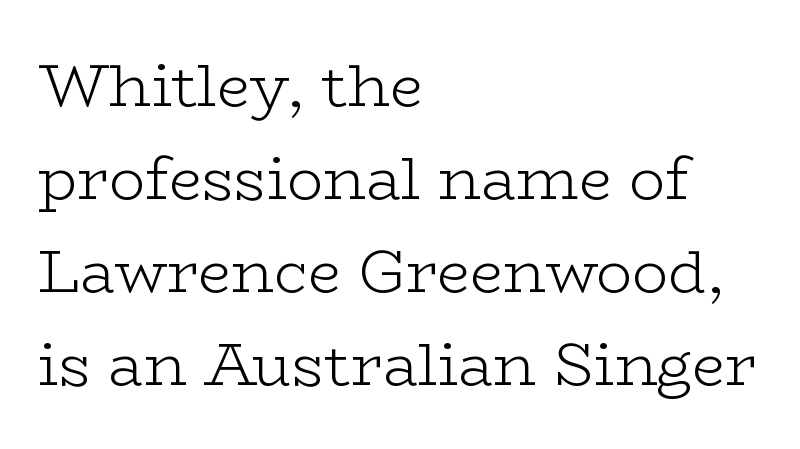
The image shows 60 px light, wide serif type, upright; set left-aligned, normal line spacing (1.55x), normal letter spacing, not underlined; low stroke contrast and a medium x-height.
